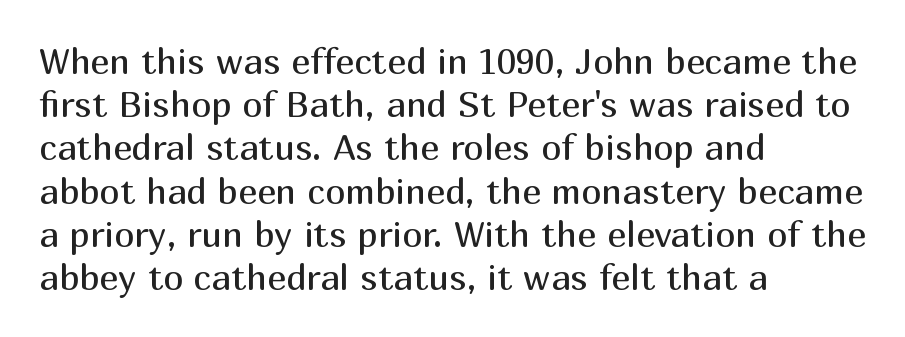
Anything drawn beneath the words? Only blank space. Typographically, this falls in the sans-serif category. Alignment: flush left. Short note: letters normally spaced. In terms of posture, this sample is upright. The letterforms sit at book weight or below.
